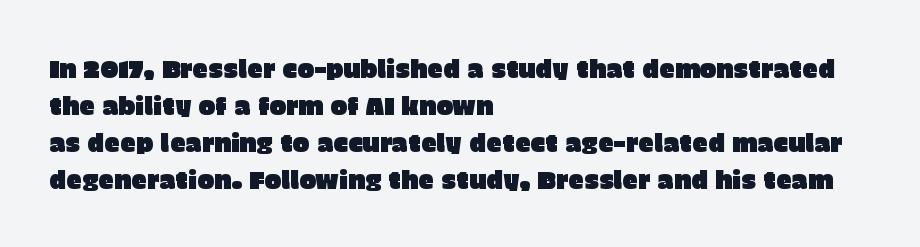
Q: Is the text italic (slanted)? A: No, it is upright.
Q: Is the text underlined? A: No.
Q: How is the paragraph aligned? A: Left-aligned.
Q: Is the spacing between letters normal or unusually wide? A: Normal.
Q: Is the spacing between lines tight, normal or loose? A: Normal.
